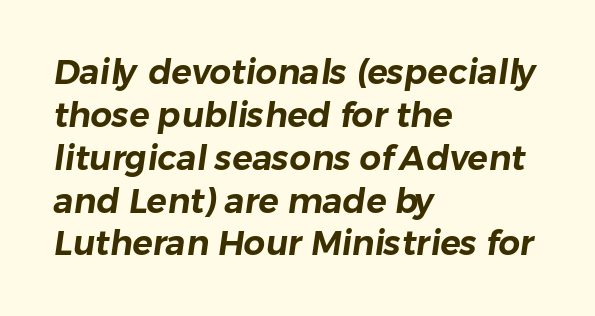
{"serif": "no", "width": "normal", "stroke_contrast": "low", "x_height": "medium", "monospaced": "no", "underline": "no", "align": "left", "line_spacing": "normal", "line_spacing_ratio": 1.26, "letter_spacing": "normal", "letter_spacing_em": 0.0, "glyph_px": 34}
